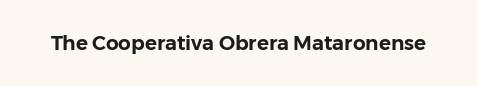
Q: Is the text italic (slanted)? A: No, it is upright.
Q: Is the text underlined? A: No.
Q: Is the spacing between letters normal or unusually wide? A: Normal.
